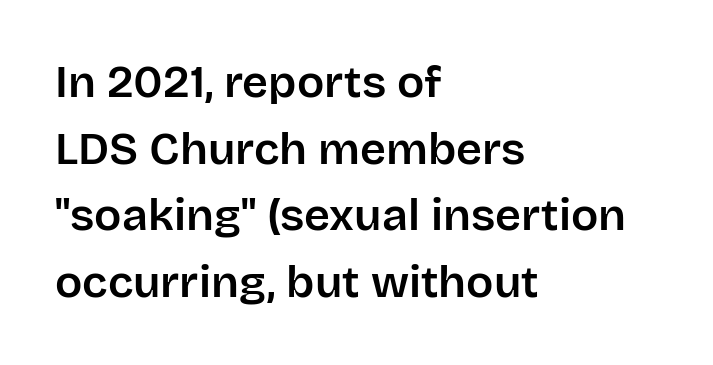
Q: Is the text italic (slanted)? A: No, it is upright.
Q: Is the typeface a serif or a sans-serif typeface? A: Sans-serif.
Q: Is the text underlined? A: No.
Q: How is the paragraph aligned? A: Left-aligned.
Q: Is the spacing between letters normal or unusually wide? A: Normal.
Q: Is the spacing between lines tight, normal or loose? A: Normal.
Q: Width (condensed, normal, or wide)? A: Normal.
Q: Stroke contrast? A: Low.
Q: x-height? A: Large.
Q: Monospaced? A: No.
